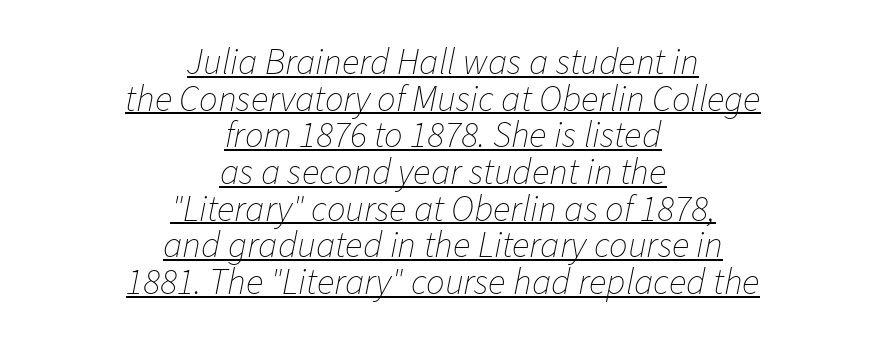
{"italic": "yes", "lean": "right", "slant_degrees": 11, "bold": "no", "weight": "thin", "width": "normal", "stroke_contrast": "low", "x_height": "medium", "monospaced": "no", "underline": "yes", "align": "center", "line_spacing": "tight", "line_spacing_ratio": 0.99, "letter_spacing": "normal", "letter_spacing_em": 0.0, "glyph_px": 37}
